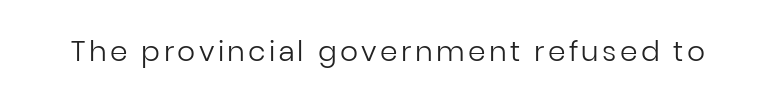
Q: Is the text bold? A: No.
Q: Is the text italic (slanted)? A: No, it is upright.
Q: Is the typeface a serif or a sans-serif typeface? A: Sans-serif.
Q: Is the text underlined? A: No.
Q: Width (condensed, normal, or wide)? A: Normal.
Q: Stroke contrast? A: Low.
Q: x-height? A: Medium.
Q: Monospaced? A: No.
